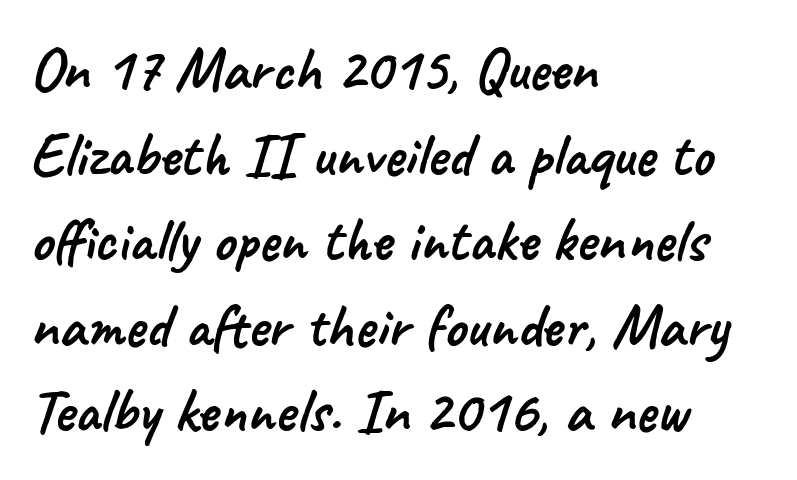
The image shows 62 px sans-serif type; set left-aligned, normal line spacing (1.38x), normal letter spacing, not underlined; low stroke contrast and a small x-height.
